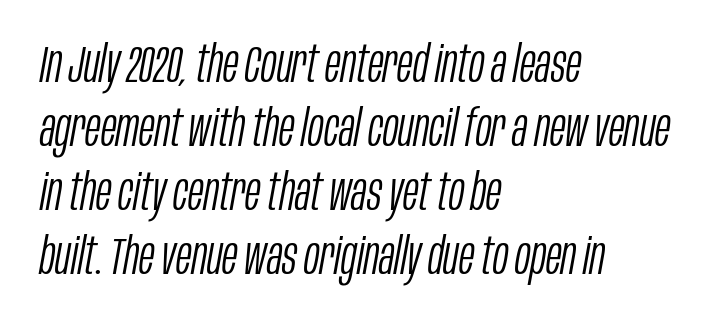
Designer's note — italics engaged. No letter is thick-stroked: the sample isn't bold. Looks like regular typesetting: each glyph gets only the width it needs. Caption: multi-line text, flush left, ragged right. The letters sit at their default tracking, neither squeezed nor spread.
